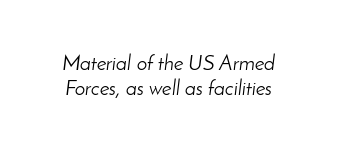
Q: Is the text bold? A: No.
Q: Is the text italic (slanted)? A: Yes, it leans right by about 8 degrees.
Q: Is the text underlined? A: No.
Q: Is the spacing between letters normal or unusually wide? A: Normal.
